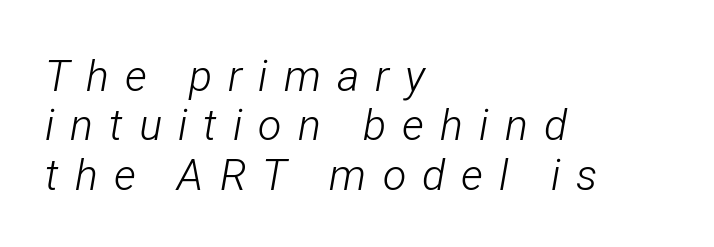
{"italic": "yes", "lean": "right", "slant_degrees": 12, "bold": "no", "weight": "light", "width": "condensed", "stroke_contrast": "low", "x_height": "medium", "monospaced": "no", "underline": "no", "align": "left", "line_spacing": "tight", "line_spacing_ratio": 1.15, "letter_spacing": "wide", "letter_spacing_em": 0.37, "glyph_px": 43}
